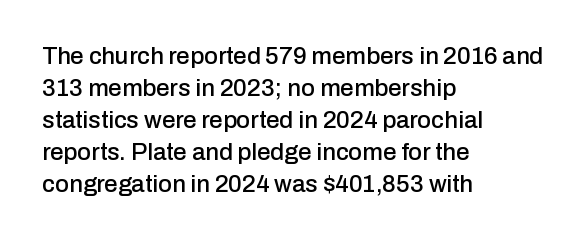
The image shows 24 px text type, upright; set left-aligned, normal line spacing (1.33x), normal letter spacing, not underlined.
